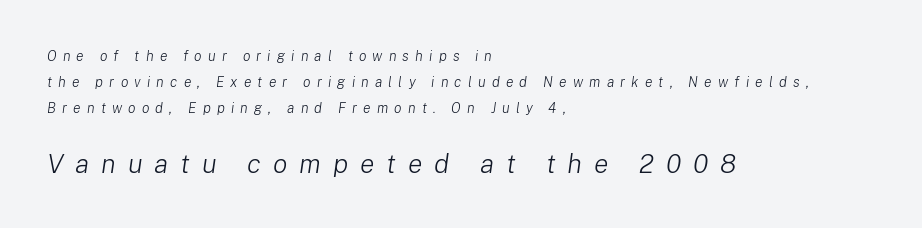
The image shows 27 px text type, italic (leaning right); set left-aligned, line spacing 1.87x, unusually wide letter spacing (+0.44 em), not underlined; the second (bottom) block is 1.93x larger.
